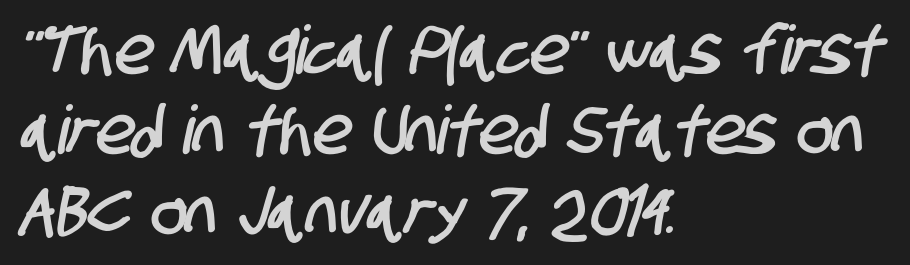
Q: Is the typeface a serif or a sans-serif typeface? A: Sans-serif.
Q: Is the text underlined? A: No.
Q: How is the paragraph aligned? A: Left-aligned.
Q: Is the spacing between letters normal or unusually wide? A: Normal.
Q: Width (condensed, normal, or wide)? A: Condensed.
Q: Stroke contrast? A: Low.
Q: x-height? A: Large.
Q: Monospaced? A: No.
